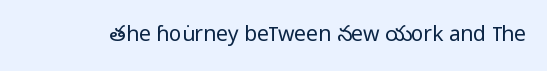
The passage shown is not underscored anywhere. The font's upright variant was chosen for this text. Stems here are at most as thick as an everyday book face. Observe the ordinary spacing: letters are neighbours, not strangers.
